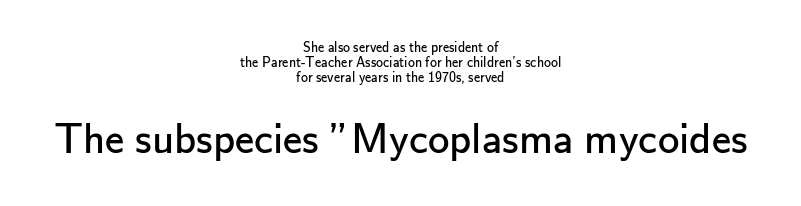
The image shows 43 px regular-weight sans-serif type, upright; set centered, tight line spacing (1.07x), normal letter spacing, not underlined; the second (bottom) block is 3.07x larger; low stroke contrast and a small x-height.
